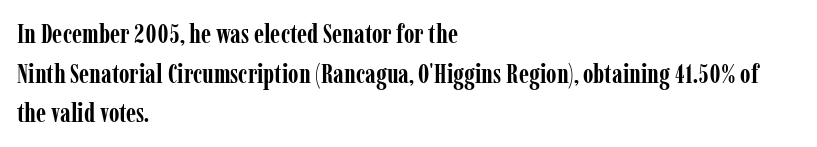
The glyphs are unaccompanied by any horizontal stroke below them. The characters look thick and weighty, a clear bold. Horizontally, the lines are justified to the leading edge only. Successive baselines arrive at the customary interval. Ordinary non-slanted type is in use.
